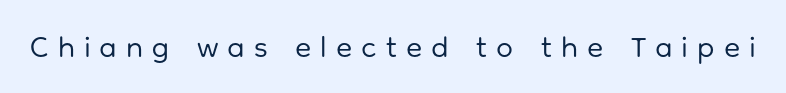
Q: Is the text bold? A: No.
Q: Is the text italic (slanted)? A: No, it is upright.
Q: Is the typeface a serif or a sans-serif typeface? A: Sans-serif.
Q: Is the text underlined? A: No.
Q: Is the spacing between letters normal or unusually wide? A: Unusually wide.
Q: Width (condensed, normal, or wide)? A: Normal.
Q: Stroke contrast? A: Low.
Q: x-height? A: Medium.
Q: Monospaced? A: No.
